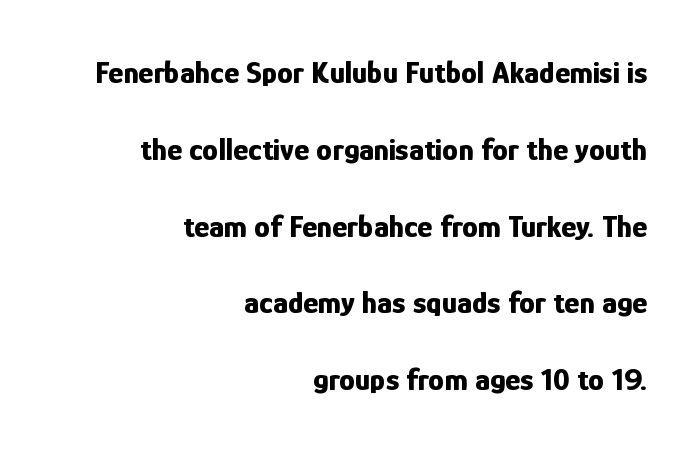
Q: Is the text bold? A: Yes.
Q: Is the text italic (slanted)? A: No, it is upright.
Q: Is the typeface a serif or a sans-serif typeface? A: Sans-serif.
Q: Is the text underlined? A: No.
Q: How is the paragraph aligned? A: Right-aligned.
Q: Is the spacing between letters normal or unusually wide? A: Normal.
Q: Is the spacing between lines tight, normal or loose? A: Loose.
Q: Width (condensed, normal, or wide)? A: Condensed.
Q: Stroke contrast? A: Low.
Q: x-height? A: Medium.
Q: Monospaced? A: No.
